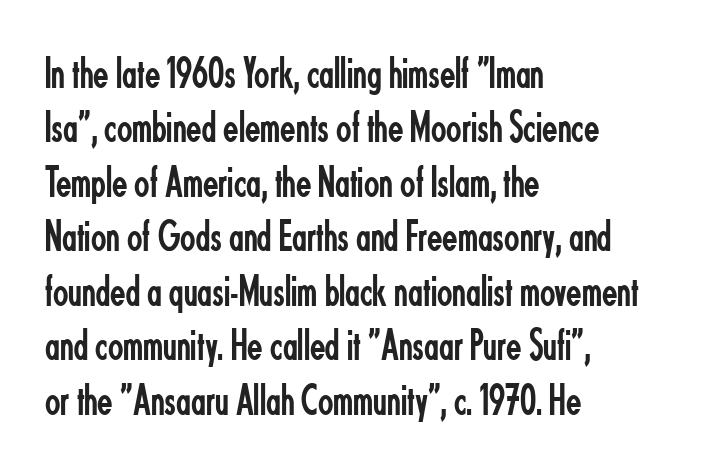
No heavy texture on the line: the type isn't bold. Observe the absence of serifs on each vertical stroke in this sample. The font's upright variant was chosen for this text. This rendering features lettering with no underline.
